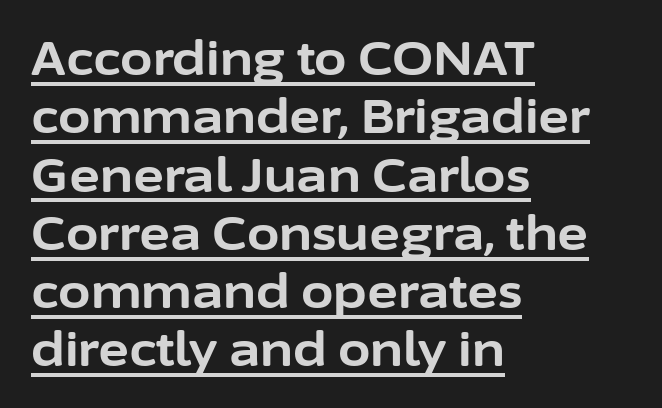
{"serif": "no", "italic": "no", "bold": "yes", "weight": "bold", "width": "normal", "stroke_contrast": "low", "x_height": "medium", "monospaced": "no", "underline": "yes", "align": "left", "line_spacing_ratio": 1.24, "letter_spacing": "normal", "letter_spacing_em": 0.0, "glyph_px": 47}
